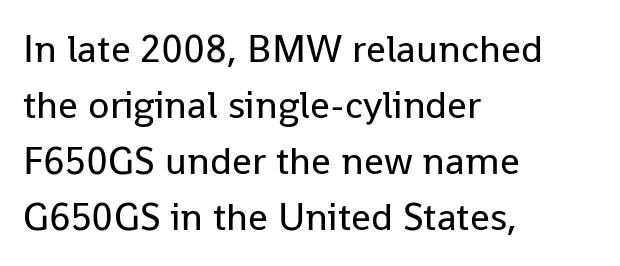
Varying glyph widths throughout — classic text-font behaviour. This is not heavy type; no bold has been used. Observe the absence of serifs on each vertical stroke in this sample. Beneath every word, the page is bare. Compared with typical paragraphs, the rows here are spaced about the same. The paragraph shown leans on its left margin.
